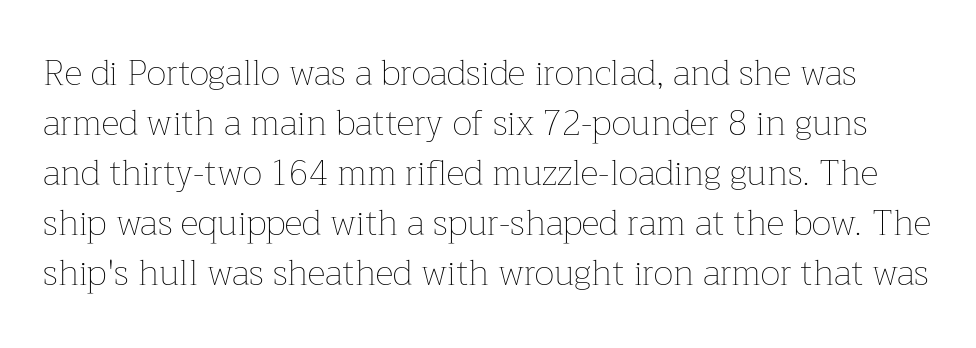
Each stroke keeps to a modest, everyday thickness or less. It's the straight-up-and-down kind of type. Inter-character spacing is left at the font's built-in metrics. Decoration check: the copy has no underline. Each letter keeps its own natural width here, so spacing adapts to shape. A normal amount of white space separates one row of letters from the next.
